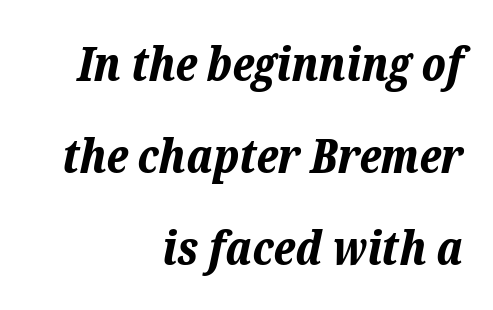
The compositor pushed each line to the right boundary. Think of a printed novel: that variable character pitch is what you see here. Style check: oblique. This rendering leaves character spacing at its baseline value. As a designer I'd log this as weight 700, bold. The words here are not underlined.
